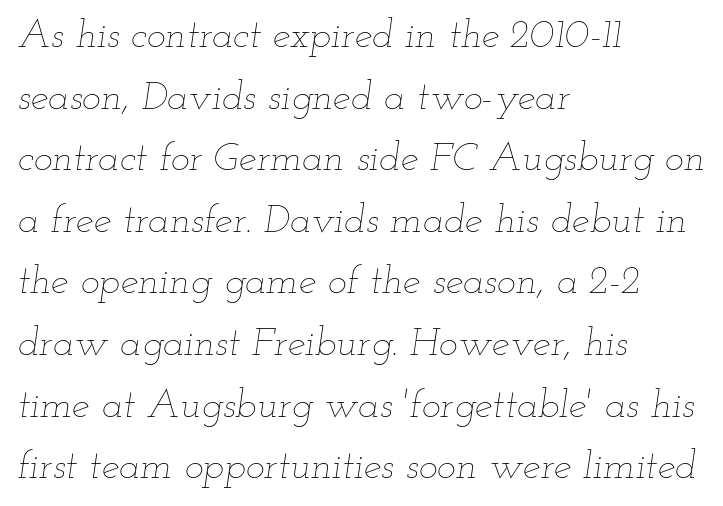
The strip under each line holds only bare page. This reads as an unemphasized weight, regular at the heaviest. Compared with typical paragraphs, the rows here are spaced about the same. Varying glyph widths throughout — classic text-font behaviour. This rendering uses left alignment, leaving the right contour irregular.
